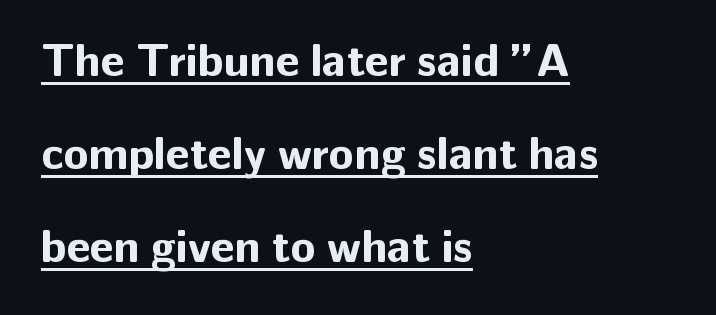
The image shows 46 px bold sans-serif type, upright; set left-aligned, loose line spacing (2.02x), normal letter spacing, underlined; low stroke contrast and a medium x-height.
